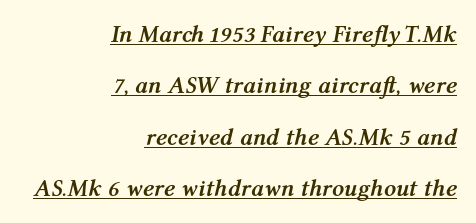
Yep, that's italic — everything's leaning. Does a line run under the words? Yes, clearly. The rag falls on the left side of this text block. Glyph-to-glyph distance matches everyday printed text.
